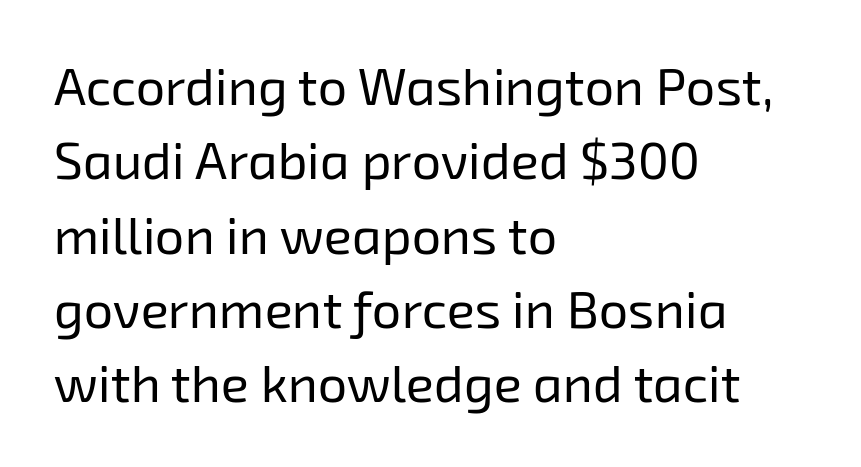
The weight tops out at a normal text grade. Here the glyphs are tracked normally, forming tight word shapes. The leading is moderate, giving the passage an even texture. No word sits above an underline. Compared with a centered layout, this one pins lines to the left instead. The passage shown is typeset with a sans-serif family.
